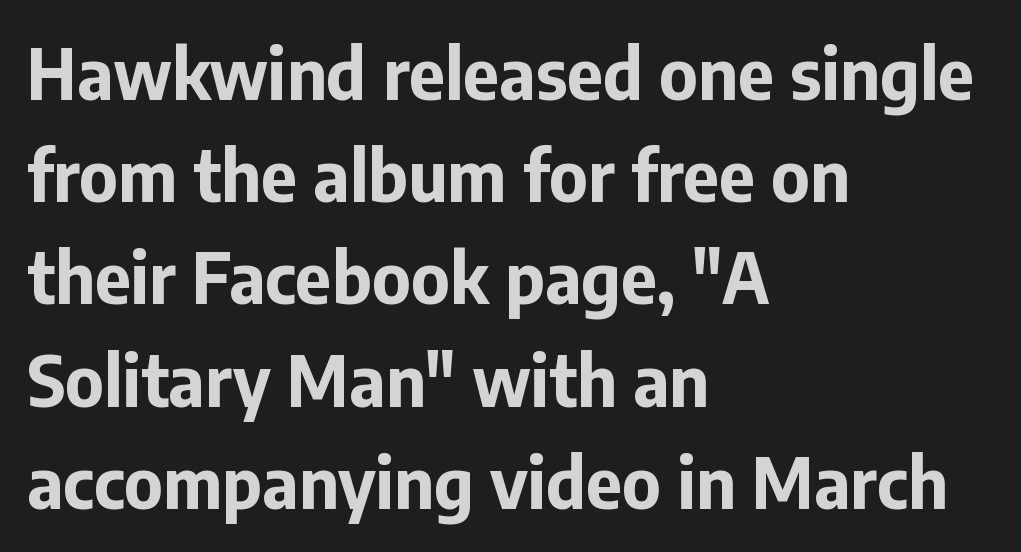
A typesetter would mark this as roman, not italic. Layout note: lines flush left. The string is rendered with underlining switched off. Examine the stroke ends and you'll find no serifs.
